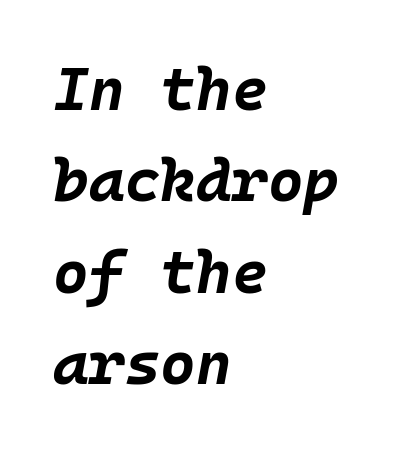
The image shows 61 px bold type, italic (leaning right), monospaced; set left-aligned, normal line spacing (1.5x), normal letter spacing, not underlined; low stroke contrast and a large x-height.
